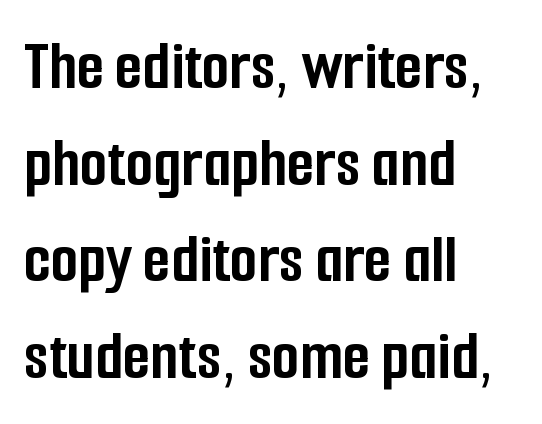
The image shows 71 px semibold, condensed sans-serif type, upright; set left-aligned, normal line spacing (1.36x), normal letter spacing, not underlined; low stroke contrast and a medium x-height.
